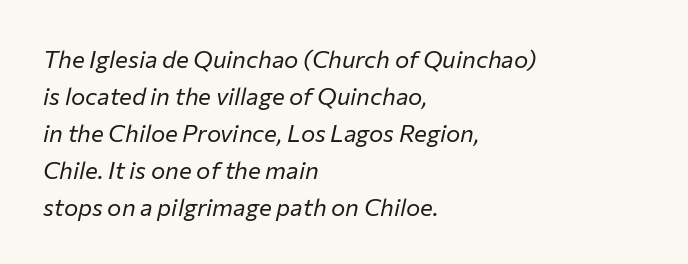
Q: Is the text bold? A: No.
Q: Is the text italic (slanted)? A: Yes, it leans right by about 12 degrees.
Q: Is the text underlined? A: No.
Q: How is the paragraph aligned? A: Left-aligned.
Q: Is the spacing between letters normal or unusually wide? A: Normal.
Q: Is the spacing between lines tight, normal or loose? A: Normal.
